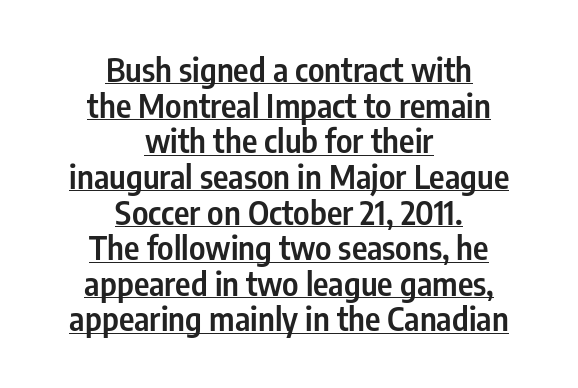
Q: Is the text bold? A: Semi-bold.
Q: Is the text italic (slanted)? A: No, it is upright.
Q: Is the typeface a serif or a sans-serif typeface? A: Sans-serif.
Q: Is the text underlined? A: Yes.
Q: How is the paragraph aligned? A: Centered.
Q: Is the spacing between letters normal or unusually wide? A: Normal.
Q: Is the spacing between lines tight, normal or loose? A: Tight.
Q: Width (condensed, normal, or wide)? A: Condensed.
Q: Stroke contrast? A: Low.
Q: x-height? A: Medium.
Q: Monospaced? A: No.
